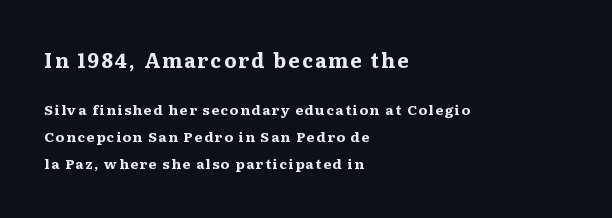
Q: Is the text bold? A: Yes.
Q: Is the text italic (slanted)? A: No, it is upright.
Q: Is the text underlined? A: No.
Q: How is the paragraph aligned? A: Left-aligned.
Q: Is the spacing between lines tight, normal or loose? A: Loose.
Q: Which block of text is set in a larger size, the first (top) or the second (bottom)? A: The first (top) one.
